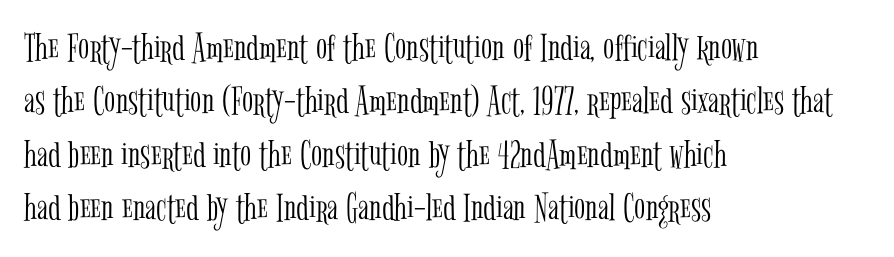
Q: Is the text bold? A: No.
Q: Is the text italic (slanted)? A: No, it is upright.
Q: Is the typeface a serif or a sans-serif typeface? A: Serif.
Q: Is the text underlined? A: No.
Q: How is the paragraph aligned? A: Left-aligned.
Q: Is the spacing between letters normal or unusually wide? A: Normal.
Q: Is the spacing between lines tight, normal or loose? A: Normal.
Q: Width (condensed, normal, or wide)? A: Condensed.
Q: Stroke contrast? A: Low.
Q: x-height? A: Medium.
Q: Monospaced? A: No.
